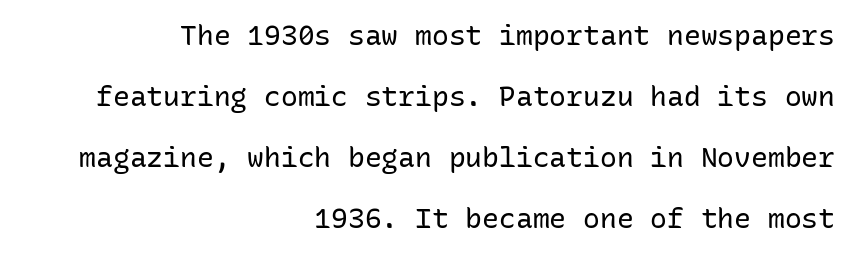
Q: Is the text bold? A: No.
Q: Is the text italic (slanted)? A: No, it is upright.
Q: Is the typeface a serif or a sans-serif typeface? A: Sans-serif.
Q: Is the text underlined? A: No.
Q: How is the paragraph aligned? A: Right-aligned.
Q: Is the spacing between letters normal or unusually wide? A: Normal.
Q: Is the spacing between lines tight, normal or loose? A: Loose.
Q: Width (condensed, normal, or wide)? A: Normal.
Q: Stroke contrast? A: Low.
Q: x-height? A: Medium.
Q: Monospaced? A: Yes.
